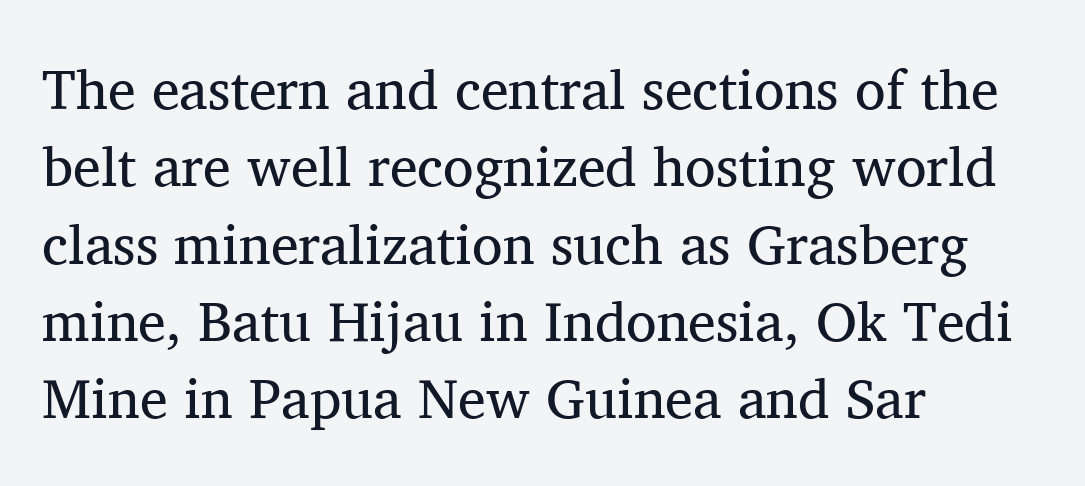
{"serif": "yes", "italic": "no", "bold": "no", "weight": "regular", "width": "normal", "stroke_contrast": "medium", "x_height": "medium", "monospaced": "no", "underline": "no", "align": "left", "line_spacing": "normal", "line_spacing_ratio": 1.38, "letter_spacing": "normal", "letter_spacing_em": 0.0, "glyph_px": 56}
